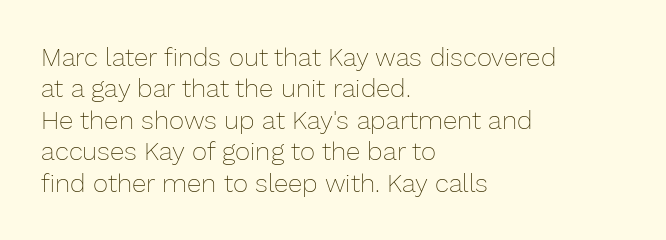
Q: Is the text bold? A: No.
Q: Is the text italic (slanted)? A: No, it is upright.
Q: Is the text underlined? A: No.
Q: How is the paragraph aligned? A: Left-aligned.
Q: Is the spacing between letters normal or unusually wide? A: Normal.
